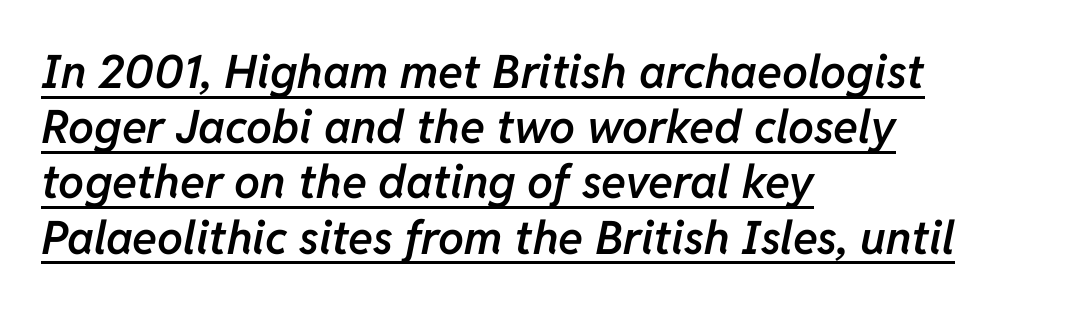
The image shows 46 px semibold type, italic (leaning right); set left-aligned, line spacing 1.2x, normal letter spacing, underlined; low stroke contrast and a medium x-height.
